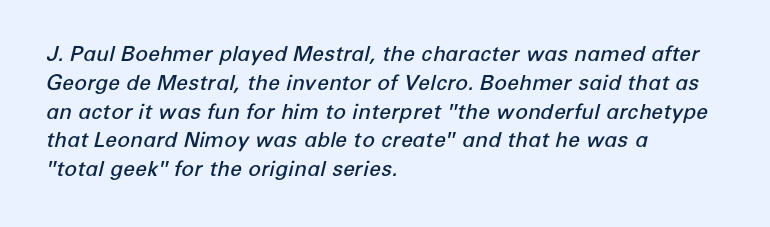
{"italic": "yes", "lean": "right", "slant_degrees": 12, "bold": "semi", "underline": "no", "align": "left", "line_spacing": "normal", "line_spacing_ratio": 1.37, "letter_spacing": "normal", "letter_spacing_em": 0.0, "glyph_px": 21}
